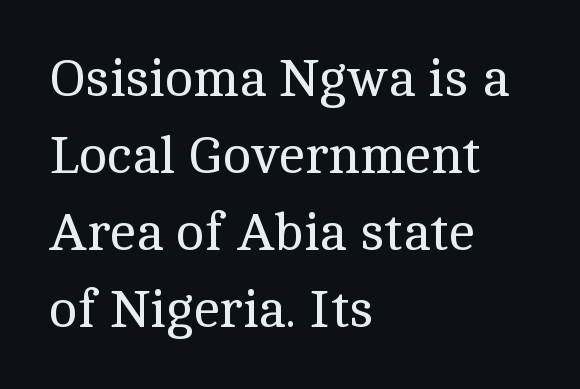
The image shows 53 px regular-weight serif type, upright; set left-aligned, normal line spacing (1.45x), normal letter spacing, not underlined; a medium x-height.
